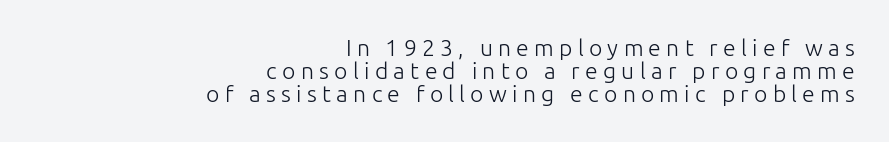
The image shows 23 px text type, upright; set right-aligned, tight line spacing (0.99x), unusually wide letter spacing (+0.23 em), not underlined.
